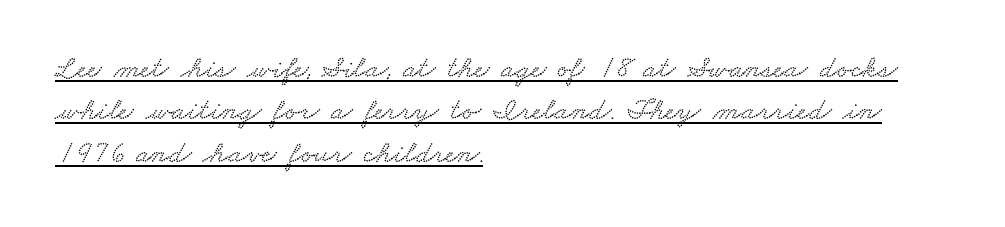
The passage is arranged the way most books set body copy — flush left. These lines sit exactly where default settings would place them. This rendering leaves character spacing at its baseline value. A typographer would call this underscored text. Note the varied advance widths — an 'i' is clearly narrower than an 'm'.
